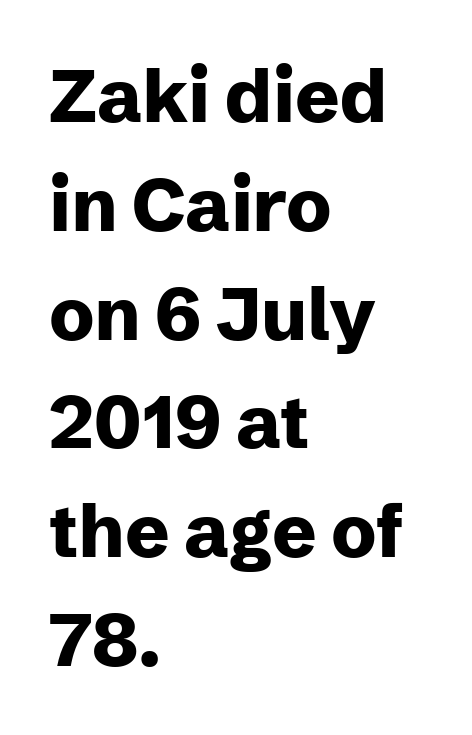
{"serif": "no", "italic": "no", "bold": "yes", "weight": "heavy", "width": "normal", "stroke_contrast": "low", "x_height": "medium", "monospaced": "no", "underline": "no", "align": "left", "line_spacing": "normal", "line_spacing_ratio": 1.47, "letter_spacing": "normal", "letter_spacing_em": 0.0, "glyph_px": 74}
